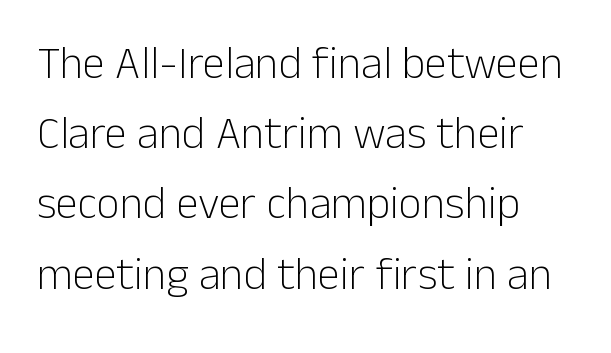
Q: Is the text bold? A: No.
Q: Is the text italic (slanted)? A: No, it is upright.
Q: Is the typeface a serif or a sans-serif typeface? A: Sans-serif.
Q: Is the text underlined? A: No.
Q: How is the paragraph aligned? A: Left-aligned.
Q: Is the spacing between letters normal or unusually wide? A: Normal.
Q: Is the spacing between lines tight, normal or loose? A: Normal.
Q: Width (condensed, normal, or wide)? A: Normal.
Q: Stroke contrast? A: Low.
Q: x-height? A: Medium.
Q: Monospaced? A: No.
